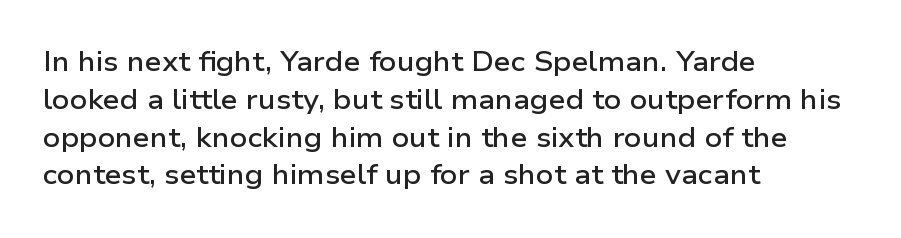
Short note: letters normally spaced. In terms of weight, the rendering is demibold, just under bold. Students, observe: this is what conventionally led text looks like. The typography opts for an upright posture over an oblique one. Each line starts at the same left margin while the right side varies. Check the space under the baseline: it is left empty.
